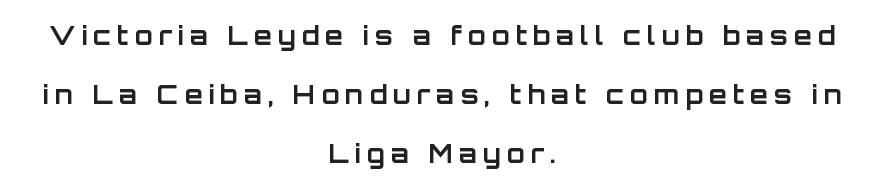
The letters stand straight up with perfectly vertical stems. No word sits above an underline. The rendering uses a large line-height, opening up the rows. The typesetting leans heavy: a genuine bold.
